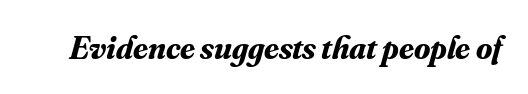
The image shows 33 px bold serif type, italic (leaning right); set normal letter spacing, not underlined; medium stroke contrast and a small x-height.
